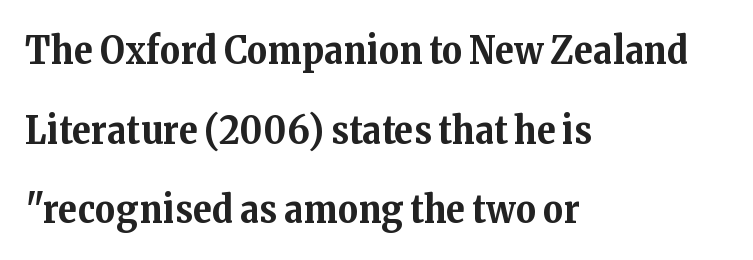
The image shows 39 px bold serif type, upright; set left-aligned, loose line spacing (2.04x), normal letter spacing, not underlined; medium stroke contrast and a medium x-height.
